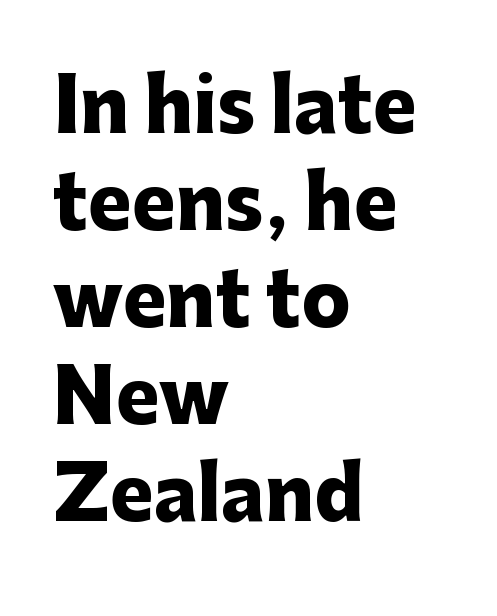
{"serif": "no", "italic": "no", "bold": "yes", "weight": "heavy", "width": "normal", "stroke_contrast": "low", "x_height": "medium", "monospaced": "no", "underline": "no", "align": "left", "line_spacing": "normal", "line_spacing_ratio": 1.33, "letter_spacing": "normal", "letter_spacing_em": 0.0, "glyph_px": 73}
